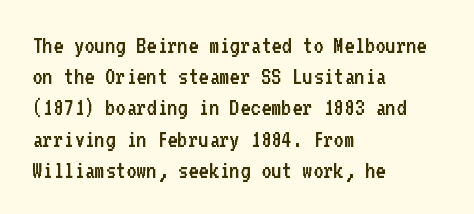
Q: Is the text bold? A: No.
Q: Is the text italic (slanted)? A: No, it is upright.
Q: Is the text underlined? A: No.
Q: How is the paragraph aligned? A: Left-aligned.
Q: Is the spacing between letters normal or unusually wide? A: Normal.
Q: Is the spacing between lines tight, normal or loose? A: Normal.
